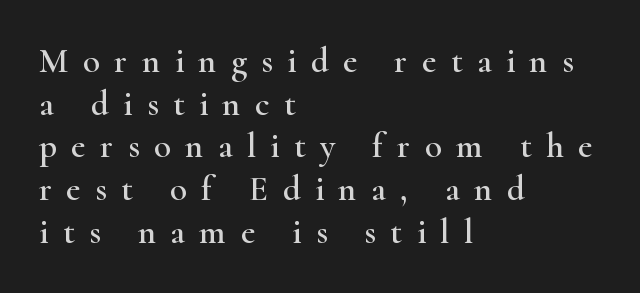
Q: Is the text italic (slanted)? A: No, it is upright.
Q: Is the typeface a serif or a sans-serif typeface? A: Serif.
Q: Is the text underlined? A: No.
Q: How is the paragraph aligned? A: Left-aligned.
Q: Is the spacing between letters normal or unusually wide? A: Unusually wide.
Q: Width (condensed, normal, or wide)? A: Wide.
Q: Stroke contrast? A: High.
Q: x-height? A: Small.
Q: Monospaced? A: No.
